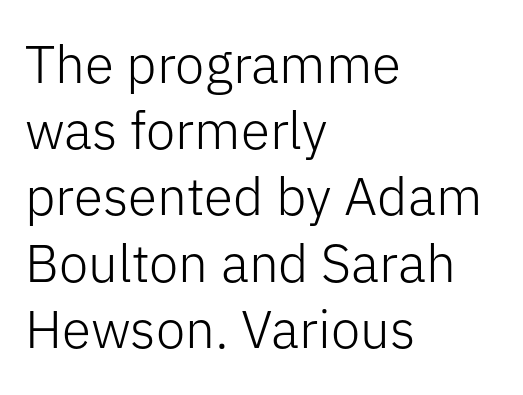
The image shows 53 px light sans-serif type, upright; set left-aligned, normal line spacing (1.25x), normal letter spacing, not underlined; low stroke contrast and a medium x-height.
